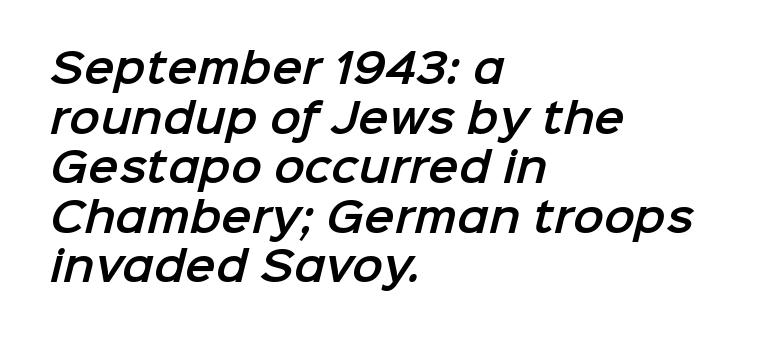
Q: Is the typeface a serif or a sans-serif typeface? A: Sans-serif.
Q: Is the text underlined? A: No.
Q: How is the paragraph aligned? A: Left-aligned.
Q: Is the spacing between letters normal or unusually wide? A: Normal.
Q: Width (condensed, normal, or wide)? A: Normal.
Q: Stroke contrast? A: Low.
Q: x-height? A: Medium.
Q: Monospaced? A: No.
